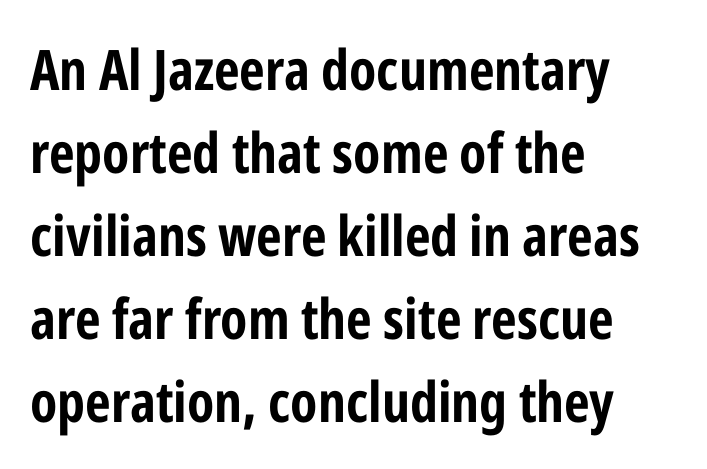
A typesetter would call this proportional, since set widths differ per character. The face used here is a sans, in the tradition of grotesques and geometrics. Beneath every word, the page is bare. The face used here is rendered with its standard letterfit.
